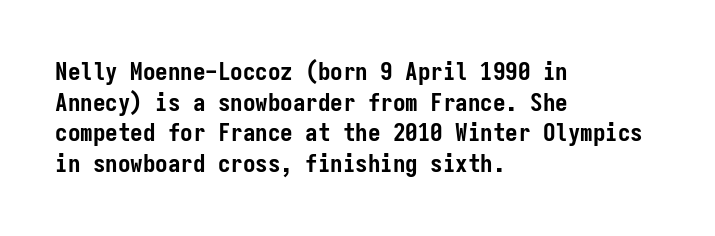
In CSS terms this would be text-align: left. Anything drawn beneath the words? Only blank space. Posture: upright roman. As a designer I'd log this as weight 700, bold.
